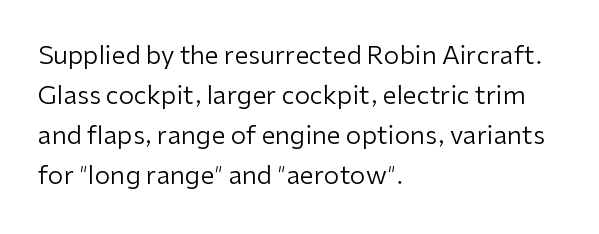
Q: Is the text bold? A: No.
Q: Is the text italic (slanted)? A: No, it is upright.
Q: Is the text underlined? A: No.
Q: How is the paragraph aligned? A: Left-aligned.
Q: Is the spacing between letters normal or unusually wide? A: Normal.
Q: Is the spacing between lines tight, normal or loose? A: Normal.
